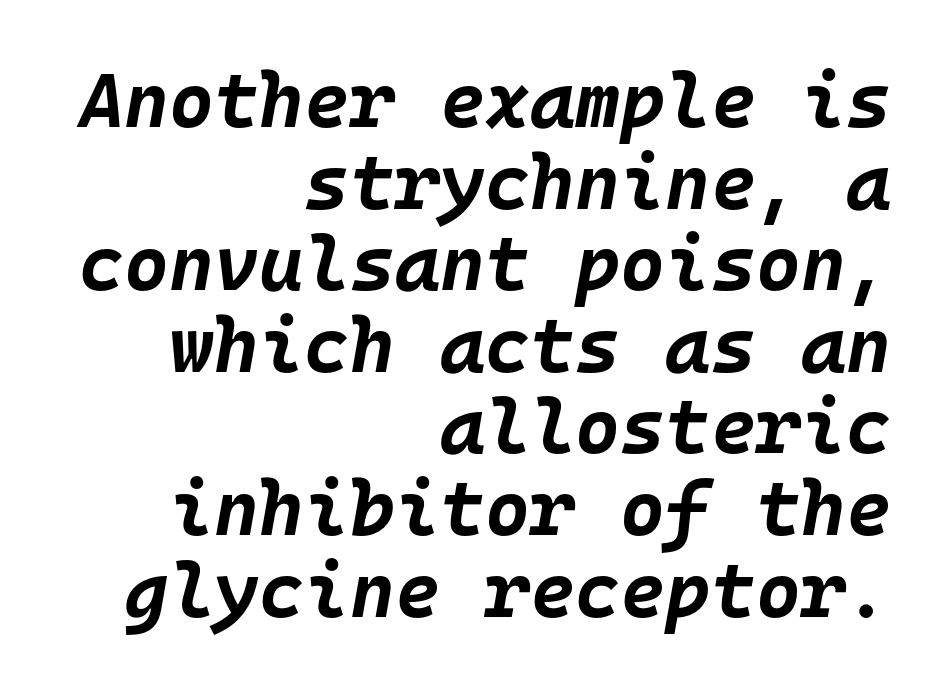
The image shows 77 px bold type, italic (leaning right), monospaced; set right-aligned, tight line spacing (1.06x), normal letter spacing, not underlined; low stroke contrast and a large x-height.
